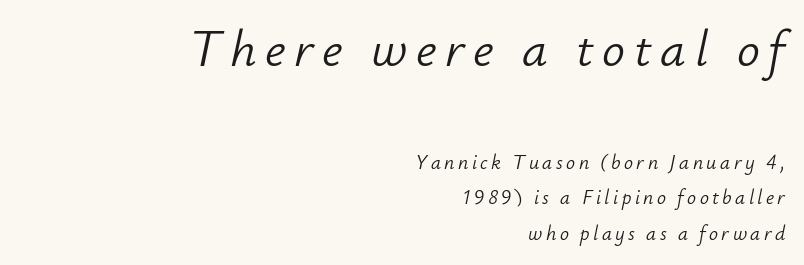
{"italic": "yes", "lean": "right", "slant_degrees": 12, "bold": "no", "weight": "light", "width": "normal", "stroke_contrast": "low", "x_height": "small", "monospaced": "no", "underline": "no", "align": "right", "line_spacing_ratio": 1.77, "larger_block": "first", "size_ratio": 2.55, "glyph_px": 51}
